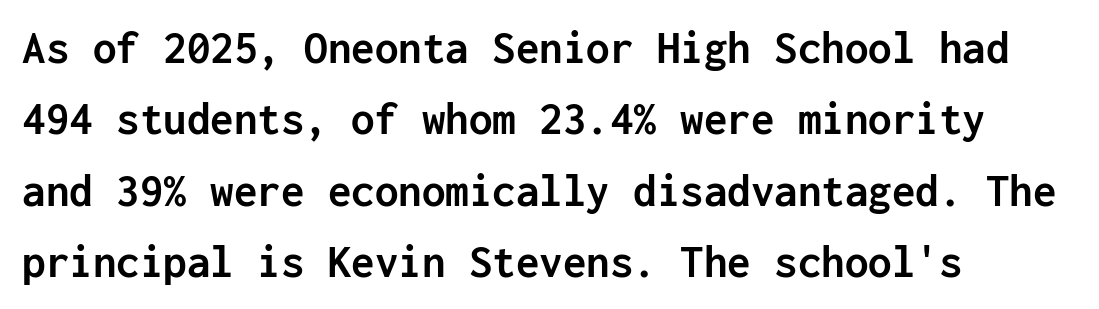
Q: Is the text bold? A: Yes.
Q: Is the text italic (slanted)? A: No, it is upright.
Q: Is the typeface a serif or a sans-serif typeface? A: Sans-serif.
Q: Is the text underlined? A: No.
Q: How is the paragraph aligned? A: Left-aligned.
Q: Is the spacing between letters normal or unusually wide? A: Normal.
Q: Is the spacing between lines tight, normal or loose? A: Normal.
Q: Width (condensed, normal, or wide)? A: Normal.
Q: Stroke contrast? A: Low.
Q: x-height? A: Medium.
Q: Monospaced? A: Yes.
